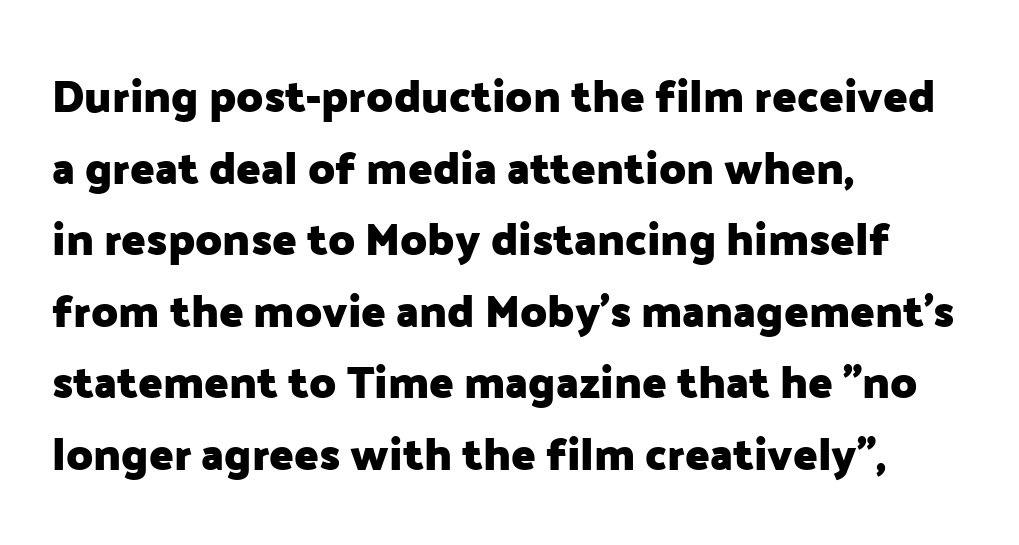
Observe the ordinary spacing: letters are neighbours, not strangers. Spacing verdict: proportional, widths tailored to each character. To sum up the face: it is a sans, with no serifs. One-word summary of the alignment: left. Upright lettering throughout.
